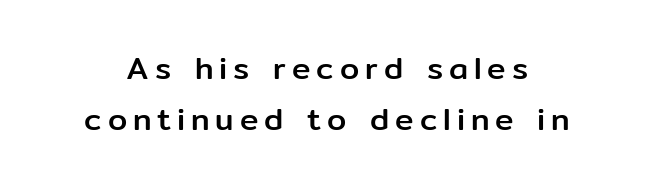
The image shows 31 px sans-serif type, upright; set normal line spacing (1.64x), not underlined; low stroke contrast and a medium x-height.
